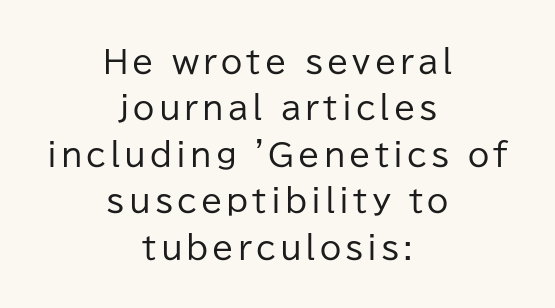
Q: Is the text bold? A: No.
Q: Is the text italic (slanted)? A: No, it is upright.
Q: Is the typeface a serif or a sans-serif typeface? A: Sans-serif.
Q: Is the text underlined? A: No.
Q: How is the paragraph aligned? A: Centered.
Q: Is the spacing between lines tight, normal or loose? A: Normal.
Q: Width (condensed, normal, or wide)? A: Normal.
Q: Stroke contrast? A: Low.
Q: x-height? A: Medium.
Q: Monospaced? A: No.
